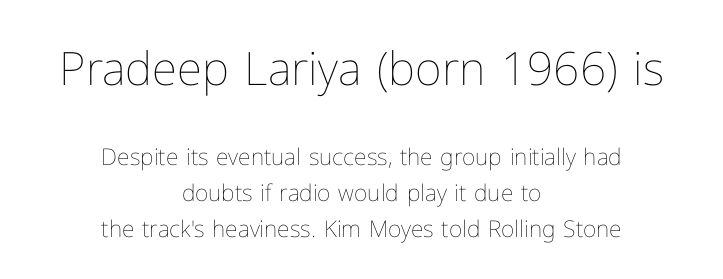
Q: Is the text bold? A: No.
Q: Is the text italic (slanted)? A: No, it is upright.
Q: Is the text underlined? A: No.
Q: How is the paragraph aligned? A: Centered.
Q: Is the spacing between letters normal or unusually wide? A: Normal.
Q: Is the spacing between lines tight, normal or loose? A: Normal.
Q: Which block of text is set in a larger size, the first (top) or the second (bottom)? A: The first (top) one.
Q: Width (condensed, normal, or wide)? A: Normal.
Q: Stroke contrast? A: Low.
Q: x-height? A: Medium.
Q: Monospaced? A: No.
